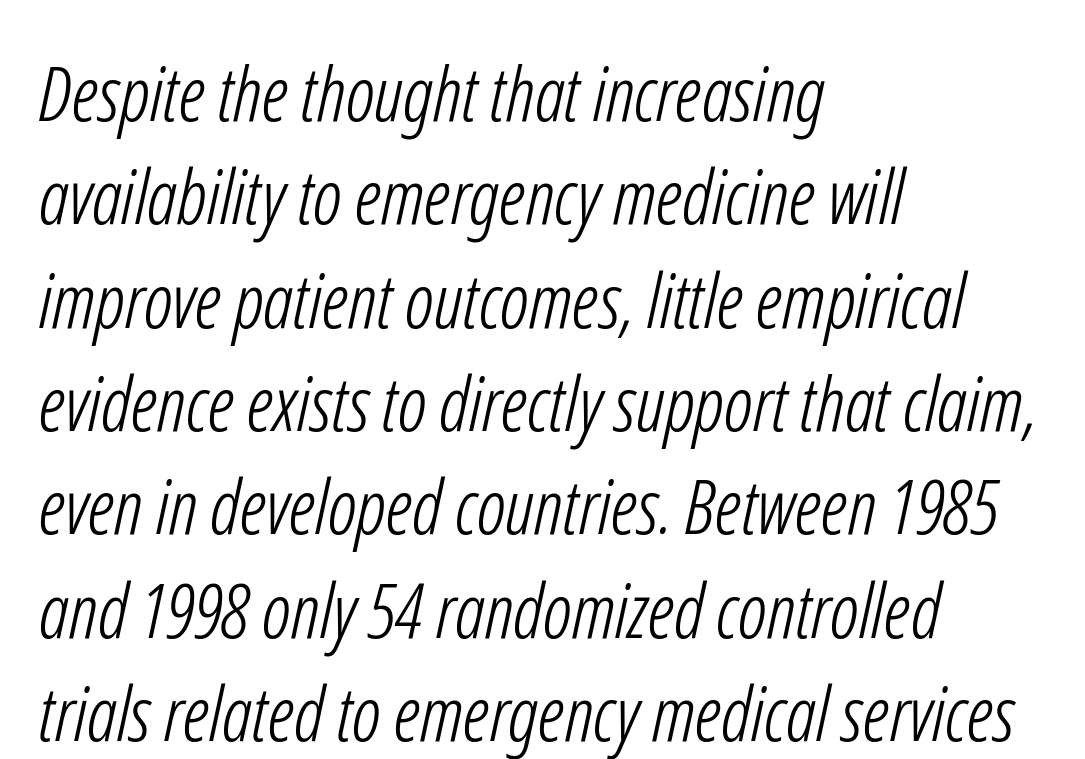
The image shows 76 px light, condensed sans-serif type; set left-aligned, normal line spacing (1.36x), normal letter spacing, not underlined; low stroke contrast and a medium x-height.
